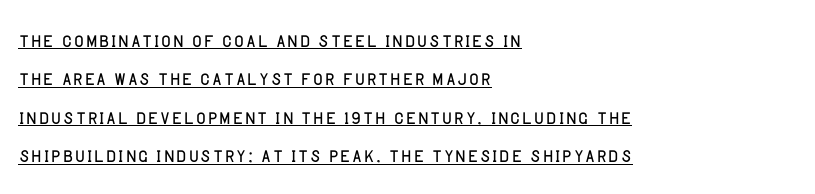
The image shows 26 px text type, upright; set left-aligned, normal line spacing (1.48x), normal letter spacing, underlined.
